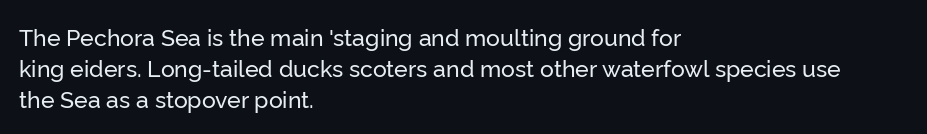
{"italic": "no", "underline": "no", "align": "left", "line_spacing": "normal", "line_spacing_ratio": 1.35, "letter_spacing": "normal", "letter_spacing_em": 0.0, "glyph_px": 23}
